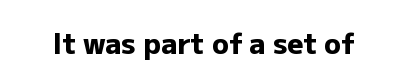
Is the type bold? Yes — the strokes are clearly thick and heavy. In terms of letterspacing, this is plain default setting. The space directly below the letters is spotless. Check where the strokes stop: nothing finishes them off — pure sans. Each letter keeps its own natural width here, so spacing adapts to shape.
